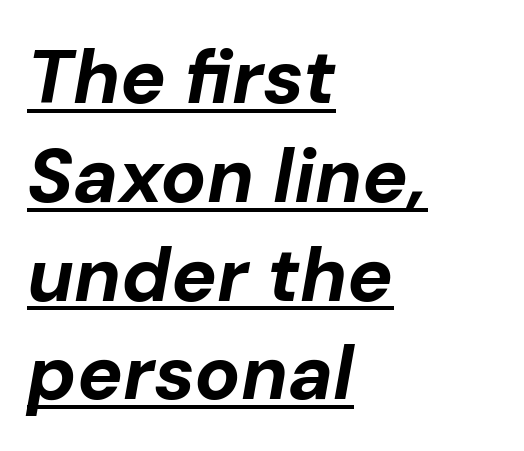
Q: Is the text bold? A: Yes.
Q: Is the text italic (slanted)? A: Yes, it leans right by about 10 degrees.
Q: Is the text underlined? A: Yes.
Q: How is the paragraph aligned? A: Left-aligned.
Q: Is the spacing between letters normal or unusually wide? A: Normal.
Q: Is the spacing between lines tight, normal or loose? A: Normal.
Q: Width (condensed, normal, or wide)? A: Normal.
Q: Stroke contrast? A: Low.
Q: x-height? A: Medium.
Q: Monospaced? A: No.
